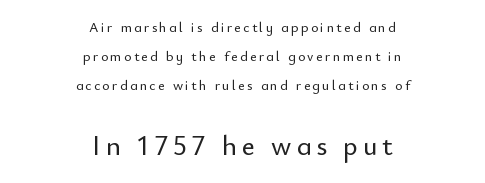
The image shows 28 px sans-serif type, upright; set centered, loose line spacing (2.08x), not underlined; the second (bottom) block is 2.0x larger; low stroke contrast and a small x-height.
